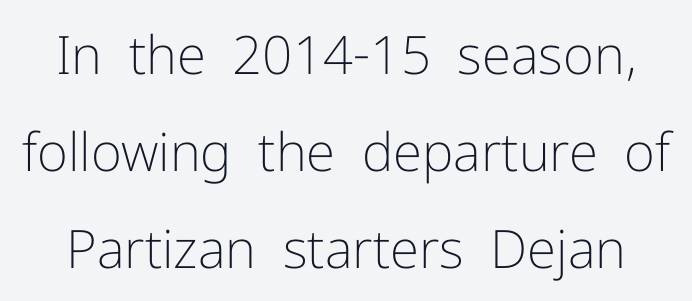
{"serif": "no", "italic": "no", "bold": "no", "weight": "light", "width": "normal", "stroke_contrast": "low", "x_height": "medium", "monospaced": "no", "underline": "no", "line_spacing_ratio": 1.83, "letter_spacing": "normal", "letter_spacing_em": 0.0, "glyph_px": 53}
